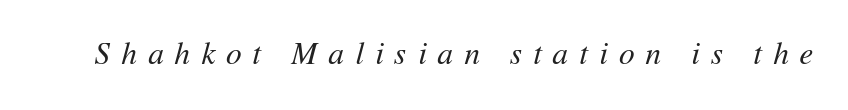
You can tell it's italic because the verticals aren't actually vertical. Note the varied advance widths — an 'i' is clearly narrower than an 'm'. Substantial extra tracking has been applied to these lines. Anything drawn beneath the words? Only blank space. Letters have the restrained weight of plain body copy at most.
